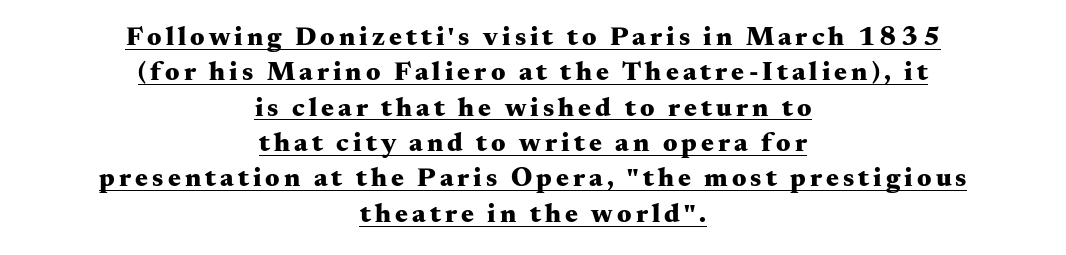
{"italic": "no", "bold": "yes", "underline": "yes", "align": "center", "line_spacing": "normal", "line_spacing_ratio": 1.31, "glyph_px": 27}
